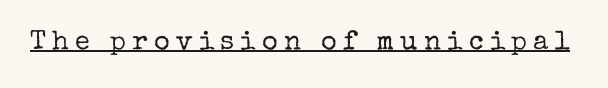
The image shows 27 px text type, upright; set unusually wide letter spacing (+0.23 em), underlined.
